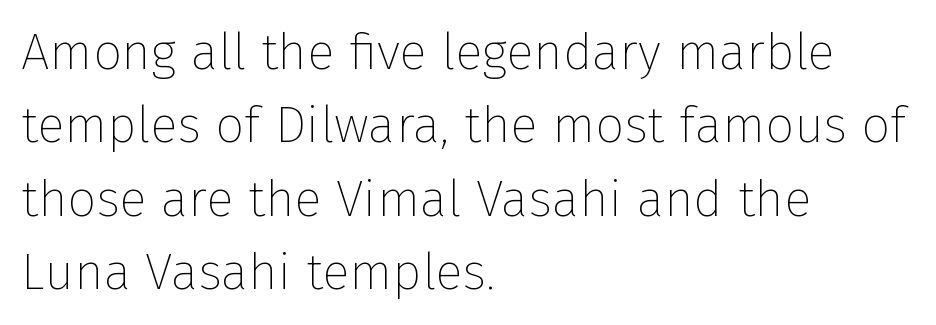
{"serif": "no", "italic": "no", "bold": "no", "weight": "thin", "width": "normal", "stroke_contrast": "low", "x_height": "medium", "monospaced": "no", "underline": "no", "align": "left", "line_spacing": "normal", "line_spacing_ratio": 1.44, "letter_spacing": "normal", "letter_spacing_em": 0.0, "glyph_px": 51}
